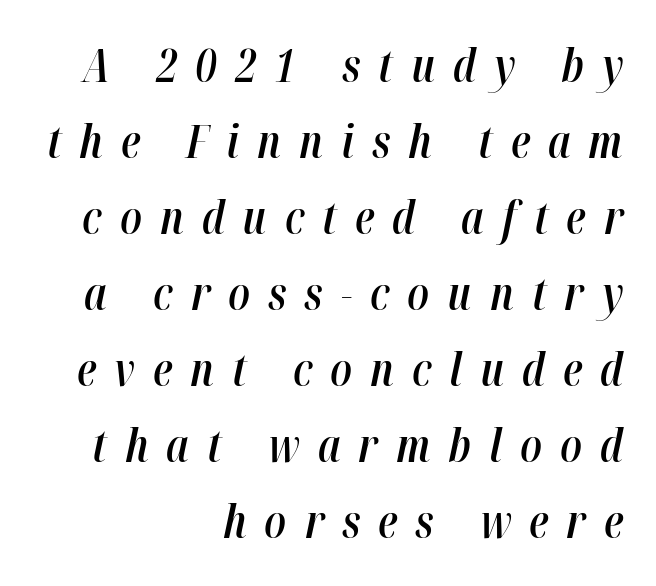
Note the varied advance widths — an 'i' is clearly narrower than an 'm'. Is the letter spacing exaggerated? Yes — the characters are pushed far apart. This block has exactly the height ordinary leading produces. Characters are canted at an angle relative to the baseline's perpendicular.
